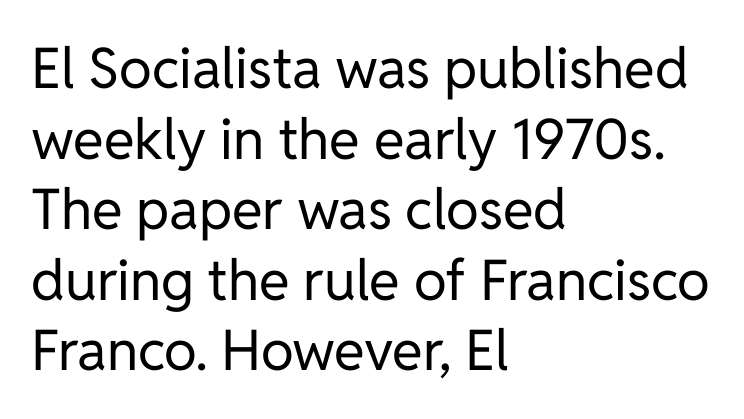
The image shows 56 px regular-weight sans-serif type, upright; set left-aligned, normal line spacing (1.26x), normal letter spacing, not underlined; low stroke contrast and a medium x-height.
